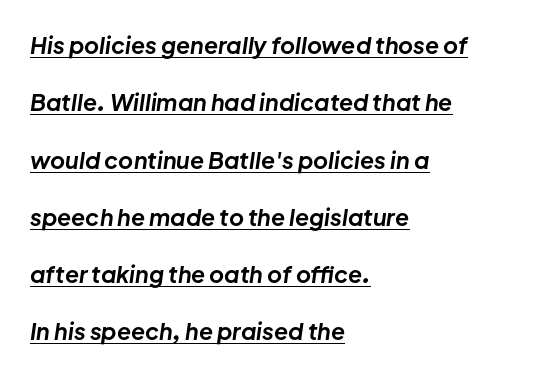
{"italic": "yes", "lean": "right", "slant_degrees": 8, "bold": "yes", "underline": "yes", "align": "left", "line_spacing": "loose", "line_spacing_ratio": 2.49, "letter_spacing": "normal", "letter_spacing_em": 0.0, "glyph_px": 23}
